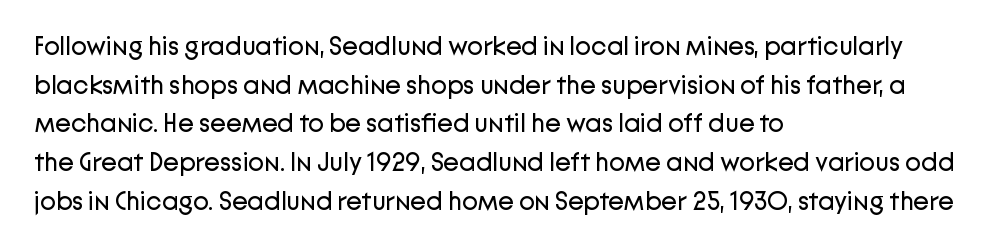
The image shows 26 px text type, upright; set left-aligned, normal line spacing (1.49x), normal letter spacing, not underlined.
